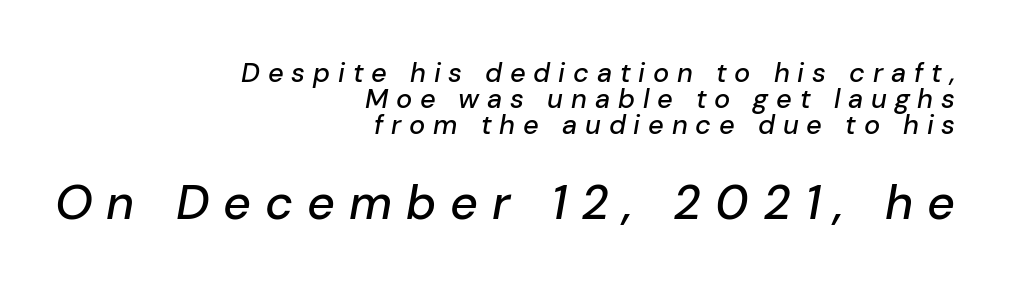
The image shows 48 px text type, italic (leaning right); set right-aligned, tight line spacing (0.96x), unusually wide letter spacing (+0.29 em), not underlined; the second (bottom) block is 1.78x larger; low stroke contrast and a medium x-height.
